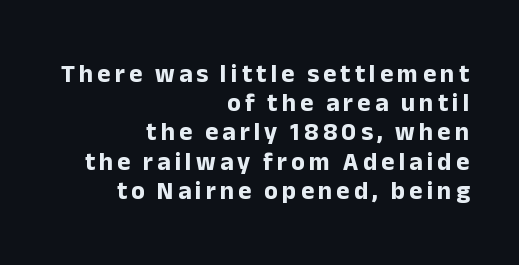
Q: Is the text bold? A: Yes.
Q: Is the text italic (slanted)? A: No, it is upright.
Q: Is the text underlined? A: No.
Q: How is the paragraph aligned? A: Right-aligned.
